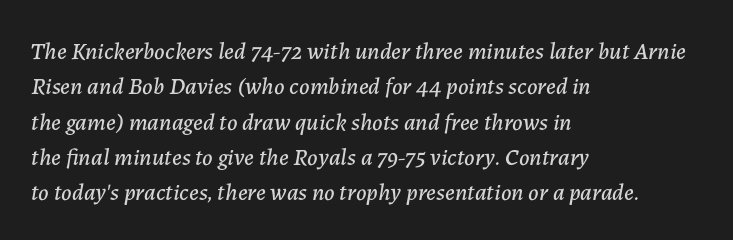
The image shows 24 px text type, italic (leaning right); set left-aligned, normal line spacing (1.47x), normal letter spacing, not underlined.
